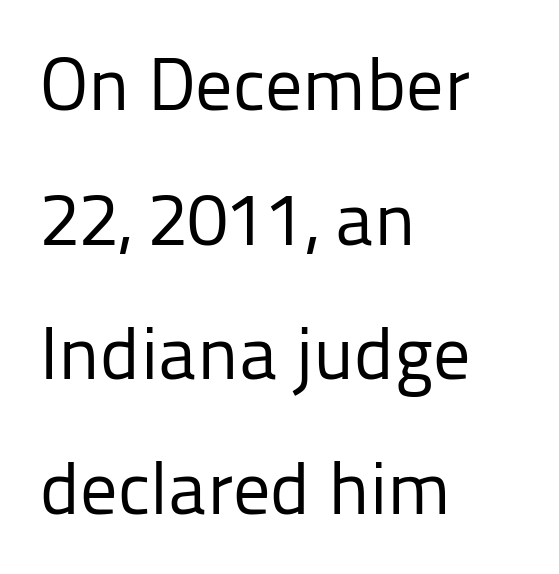
Q: Is the text bold? A: No.
Q: Is the text italic (slanted)? A: No, it is upright.
Q: Is the typeface a serif or a sans-serif typeface? A: Sans-serif.
Q: Is the text underlined? A: No.
Q: How is the paragraph aligned? A: Left-aligned.
Q: Is the spacing between letters normal or unusually wide? A: Normal.
Q: Width (condensed, normal, or wide)? A: Normal.
Q: Stroke contrast? A: Low.
Q: x-height? A: Medium.
Q: Monospaced? A: No.
